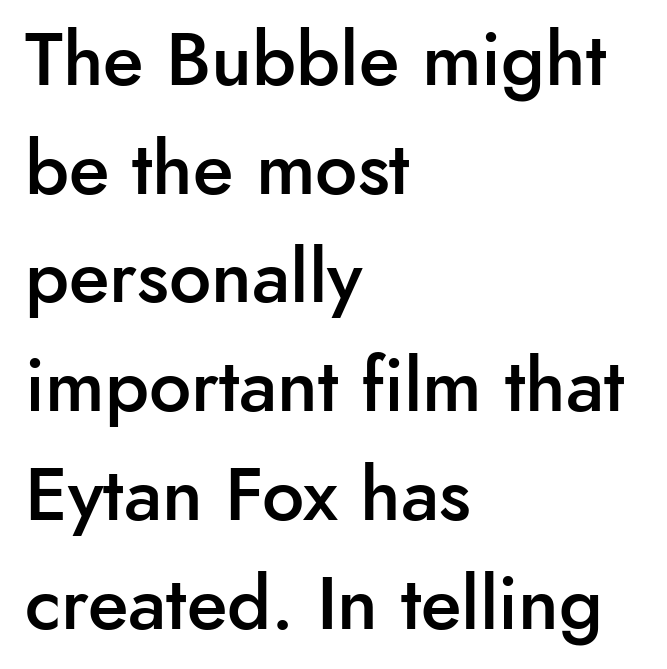
Q: Is the text bold? A: Semi-bold.
Q: Is the text italic (slanted)? A: No, it is upright.
Q: Is the typeface a serif or a sans-serif typeface? A: Sans-serif.
Q: Is the text underlined? A: No.
Q: How is the paragraph aligned? A: Left-aligned.
Q: Is the spacing between letters normal or unusually wide? A: Normal.
Q: Is the spacing between lines tight, normal or loose? A: Normal.
Q: Width (condensed, normal, or wide)? A: Normal.
Q: Stroke contrast? A: Low.
Q: x-height? A: Small.
Q: Monospaced? A: No.
